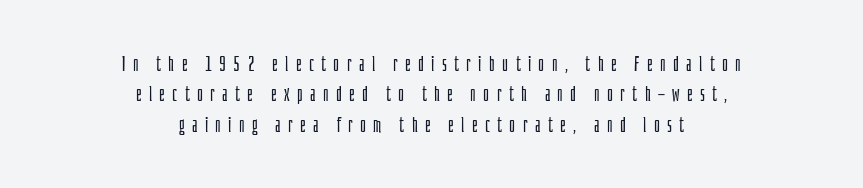
Every row of glyphs is offset so its center matches the block's center. The letterforms stand isolated, each surrounded by extra space. This sample keeps an unexceptional amount of space between lines. Stem width sits at or under what a default text font uses.
